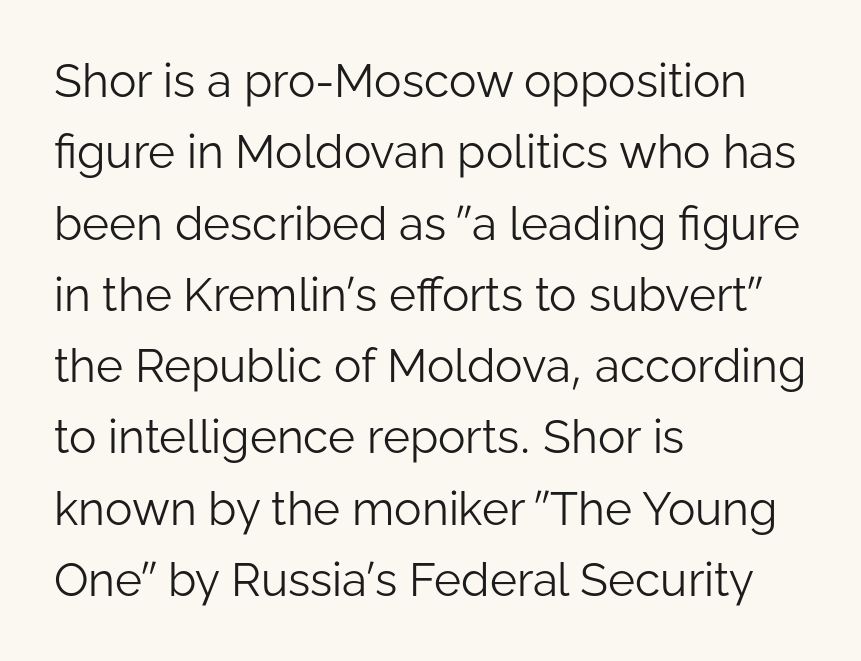
Standard letterfit; no display-style spreading of the glyphs. A classic flush-left, rag-right setting is used for this passage. A quiet, ordinary-to-light weight characterises the typeface. If you measured baseline to baseline, you'd find a middling distance. The type family on display is of the sans-serif kind. Italic? Not at all — the glyphs are vertical.
